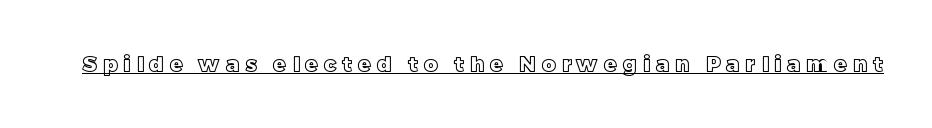
Tall strokes in this sample are plumb rather than angled. Is there an underline? Yes — a line sits under the letters. Compared with typical body copy, the letter spacing here is much looser.
